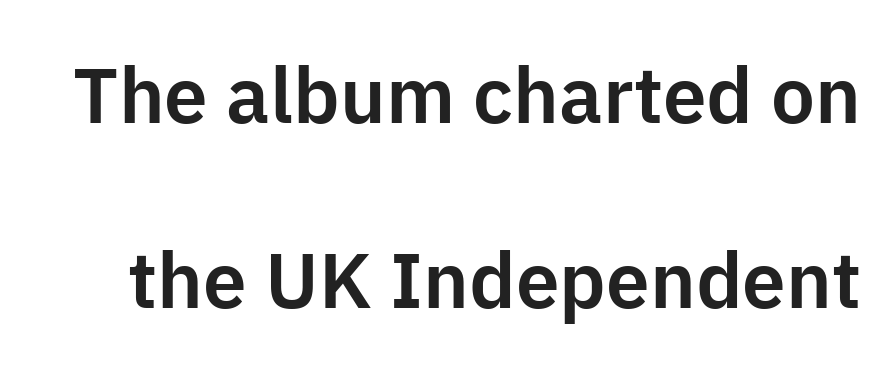
Looks like regular typesetting: each glyph gets only the width it needs. Ascenders rise straight up at ninety degrees. Interline gaps are noticeably wide in this sample. Serifs: no, the terminals of the letterforms are clean. Descender tails drop into unmarked territory. Nothing unusual about the tracking: characters are spaced as the font intends.
